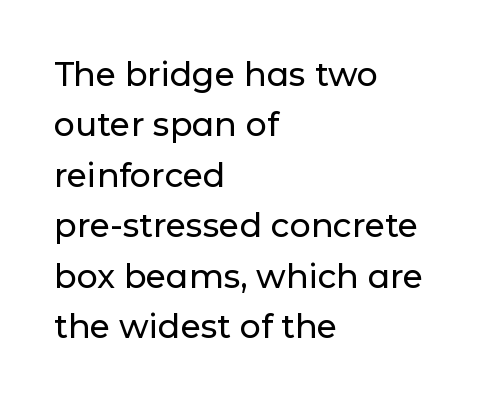
Q: Is the text italic (slanted)? A: No, it is upright.
Q: Is the typeface a serif or a sans-serif typeface? A: Sans-serif.
Q: Is the text underlined? A: No.
Q: How is the paragraph aligned? A: Left-aligned.
Q: Is the spacing between letters normal or unusually wide? A: Normal.
Q: Is the spacing between lines tight, normal or loose? A: Normal.
Q: Width (condensed, normal, or wide)? A: Normal.
Q: Stroke contrast? A: Low.
Q: x-height? A: Medium.
Q: Monospaced? A: No.
